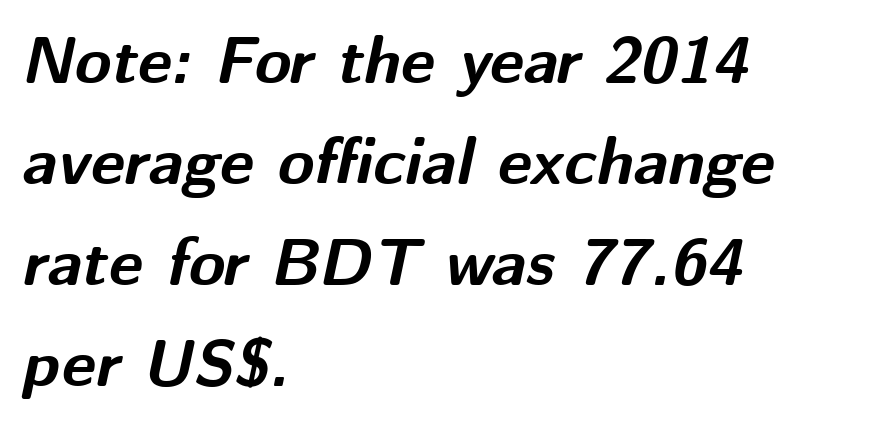
The rendering uses a moderate line-height, typical for paragraphs. Strokes here are thick enough to call this a true bold. The rendering applies a slant to the glyphs. Quick note: underline off. These lines stack with their left ends in a neat column. No extra tracking has been applied to these lines.
